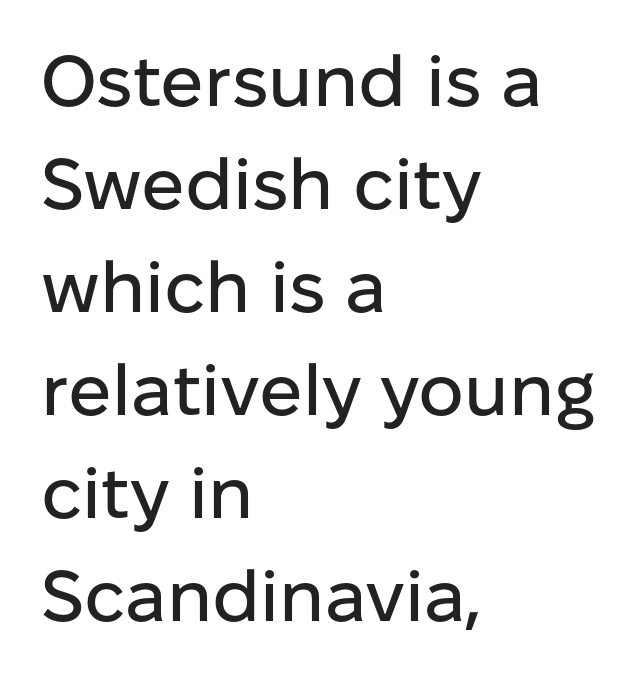
Q: Is the text italic (slanted)? A: No, it is upright.
Q: Is the typeface a serif or a sans-serif typeface? A: Sans-serif.
Q: Is the text underlined? A: No.
Q: How is the paragraph aligned? A: Left-aligned.
Q: Is the spacing between letters normal or unusually wide? A: Normal.
Q: Is the spacing between lines tight, normal or loose? A: Normal.
Q: Width (condensed, normal, or wide)? A: Normal.
Q: Stroke contrast? A: Low.
Q: x-height? A: Medium.
Q: Monospaced? A: No.
